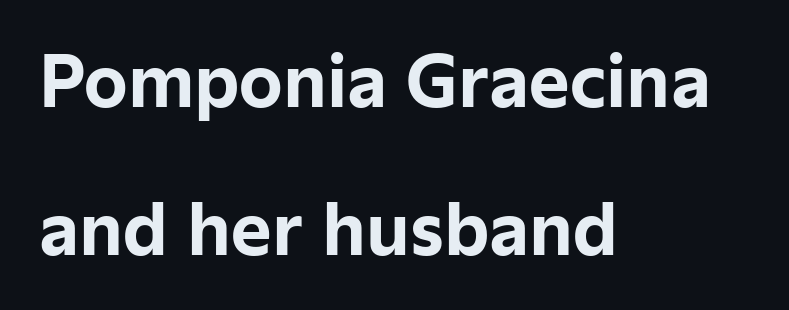
Q: Is the text bold? A: Yes.
Q: Is the text italic (slanted)? A: No, it is upright.
Q: Is the typeface a serif or a sans-serif typeface? A: Sans-serif.
Q: Is the text underlined? A: No.
Q: How is the paragraph aligned? A: Left-aligned.
Q: Is the spacing between letters normal or unusually wide? A: Normal.
Q: Is the spacing between lines tight, normal or loose? A: Loose.
Q: Width (condensed, normal, or wide)? A: Normal.
Q: Stroke contrast? A: Low.
Q: x-height? A: Medium.
Q: Monospaced? A: No.
